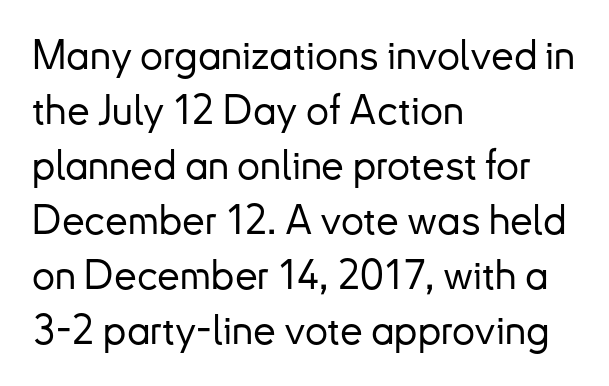
You could not count columns in this text — the font is proportionally spaced. The ragged edge is on the right, which tells us the setting is flush left. This rendering employs a face without finishing strokes, i.e., a sans-serif. Between one letter and the next there's only the usual sliver of space.
